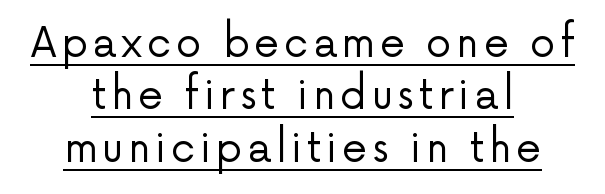
Q: Is the text bold? A: No.
Q: Is the text italic (slanted)? A: No, it is upright.
Q: Is the typeface a serif or a sans-serif typeface? A: Sans-serif.
Q: Is the text underlined? A: Yes.
Q: How is the paragraph aligned? A: Centered.
Q: Is the spacing between lines tight, normal or loose? A: Normal.
Q: Width (condensed, normal, or wide)? A: Normal.
Q: Stroke contrast? A: Low.
Q: x-height? A: Medium.
Q: Monospaced? A: No.
